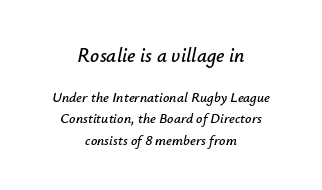
{"italic": "yes", "lean": "right", "slant_degrees": 12, "underline": "no", "align": "center", "line_spacing": "normal", "line_spacing_ratio": 1.54, "letter_spacing": "normal", "letter_spacing_em": 0.0, "larger_block": "first", "size_ratio": 1.43, "glyph_px": 20}
